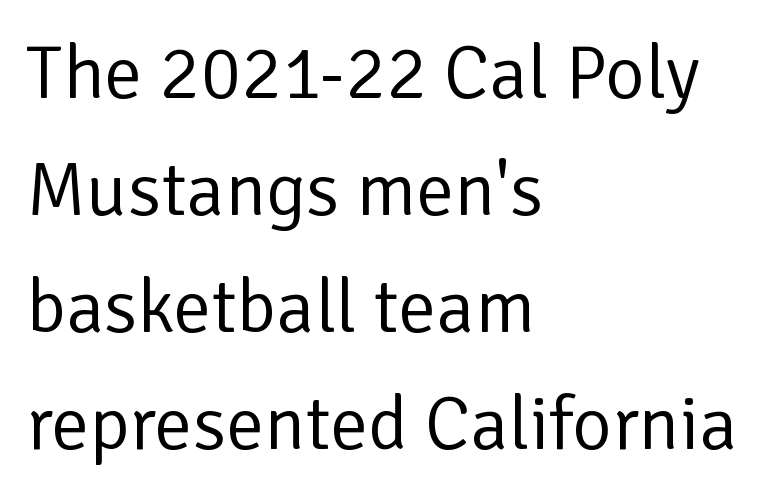
Rows of type keep a routine distance in the vertical direction. When letters stand straight like this, we call the style roman or upright. Weight: regular or lighter. Note the varied advance widths — an 'i' is clearly narrower than an 'm'.
